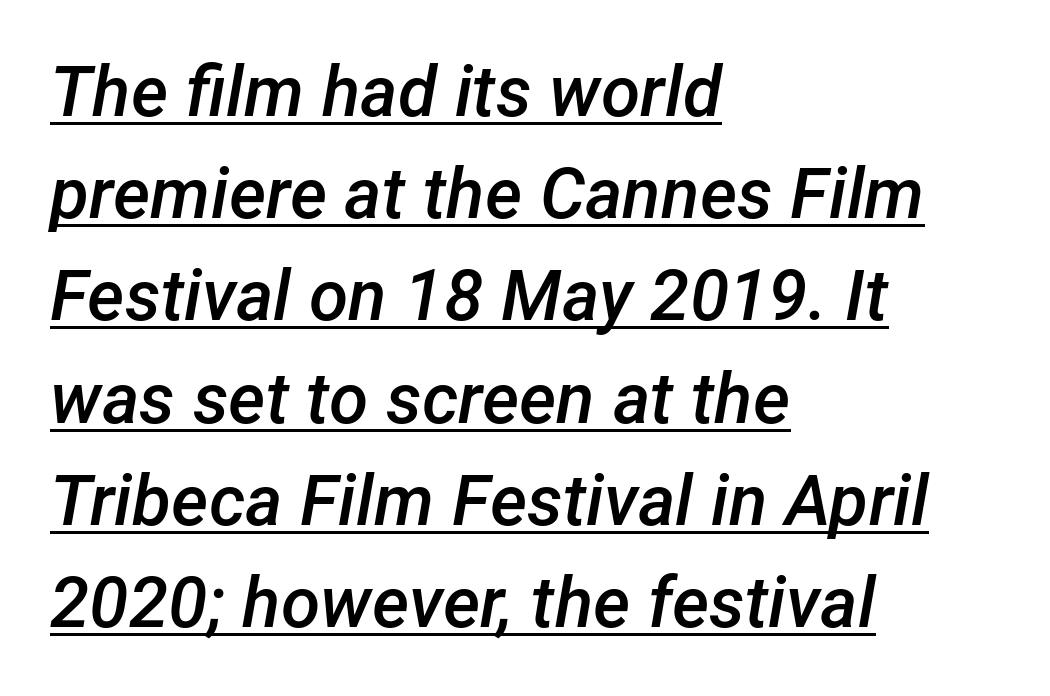
The image shows 71 px semibold type, italic (leaning right); set left-aligned, normal line spacing (1.44x), normal letter spacing, underlined; low stroke contrast and a medium x-height.
